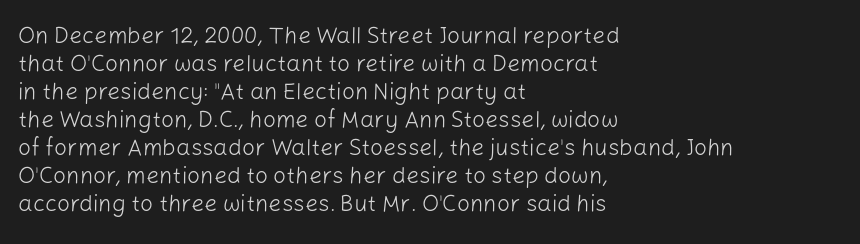
{"italic": "no", "bold": "no", "underline": "no", "align": "left", "line_spacing_ratio": 1.22, "letter_spacing": "normal", "letter_spacing_em": 0.0, "glyph_px": 23}
